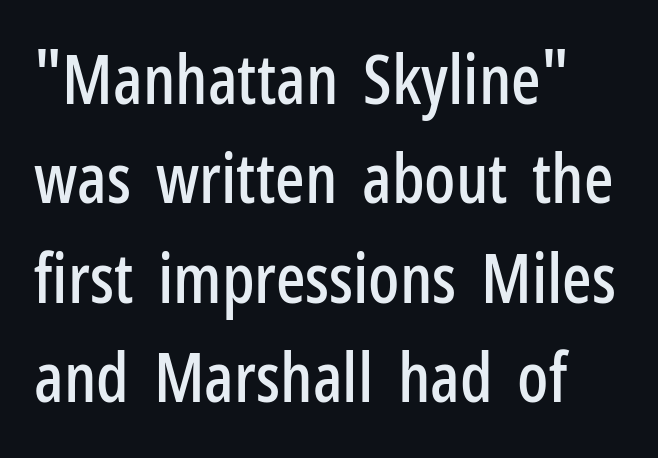
The image shows 69 px condensed sans-serif type, upright; set normal line spacing (1.44x), normal letter spacing, not underlined; low stroke contrast and a medium x-height.
